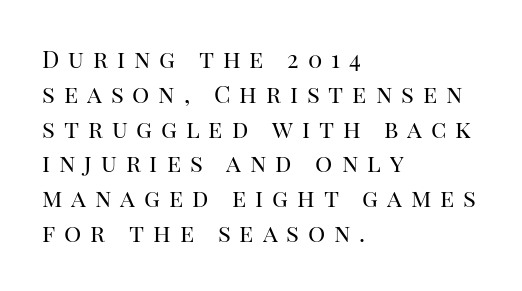
{"italic": "no", "bold": "no", "underline": "no", "align": "left", "line_spacing": "normal", "line_spacing_ratio": 1.45, "letter_spacing": "wide", "letter_spacing_em": 0.37, "glyph_px": 24}
